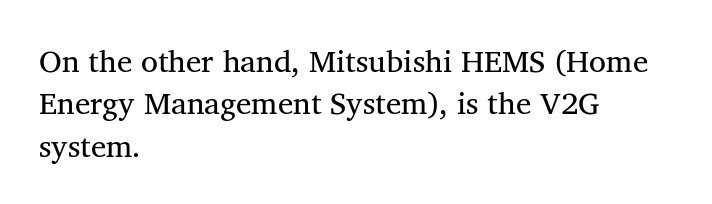
Q: Is the text italic (slanted)? A: No, it is upright.
Q: Is the typeface a serif or a sans-serif typeface? A: Serif.
Q: Is the text underlined? A: No.
Q: How is the paragraph aligned? A: Left-aligned.
Q: Is the spacing between letters normal or unusually wide? A: Normal.
Q: Is the spacing between lines tight, normal or loose? A: Normal.
Q: Width (condensed, normal, or wide)? A: Normal.
Q: Stroke contrast? A: Medium.
Q: x-height? A: Medium.
Q: Monospaced? A: No.
